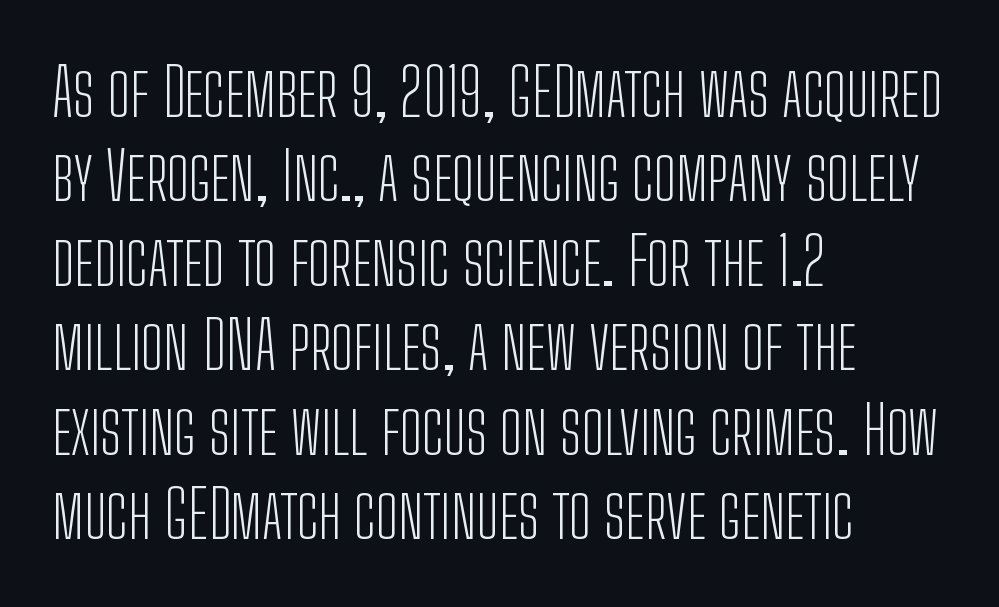
Underlining? Definitely not there. Posture: vertical. The characters are drawn with everyday or finer stroke widths. The paragraph shown leans on its left margin. Look at the tracking — it's just the regular setting, nothing added.
